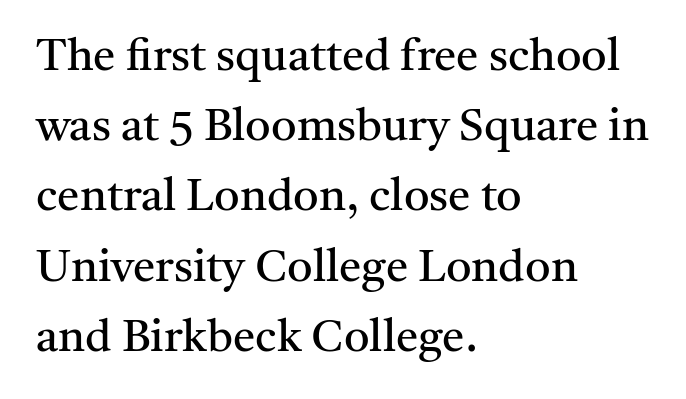
Quick note: underline off. This sample is left-justified, so line endings fall wherever the words run out. There is no visible air inserted between adjacent glyphs. This rendering employs a face with finishing strokes, i.e., a serif. Caption: face not bold, strokes unweighted.
